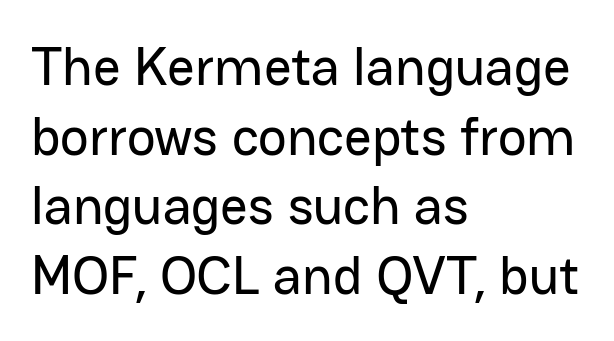
The image shows 54 px sans-serif type, upright; set left-aligned, normal line spacing (1.29x), normal letter spacing, not underlined; low stroke contrast and a medium x-height.
